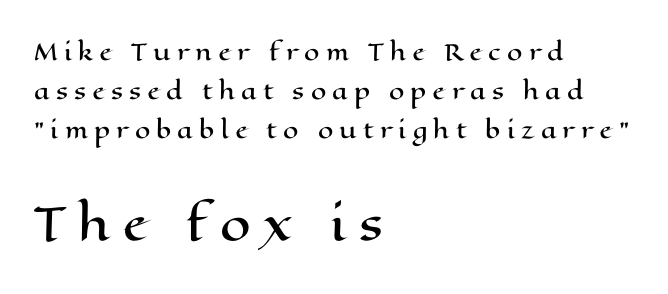
{"italic": "no", "width": "wide", "stroke_contrast": "high", "x_height": "medium", "monospaced": "no", "underline": "no", "align": "left", "line_spacing_ratio": 1.78, "letter_spacing": "wide", "letter_spacing_em": 0.28, "larger_block": "second", "size_ratio": 2.0, "glyph_px": 44}
